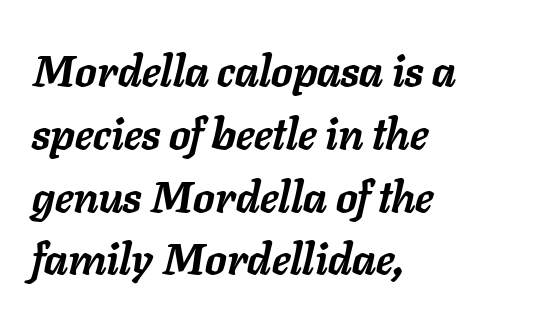
The image shows 43 px semibold type, italic (leaning right); set left-aligned, normal line spacing (1.46x), normal letter spacing, not underlined; low stroke contrast and a medium x-height.
